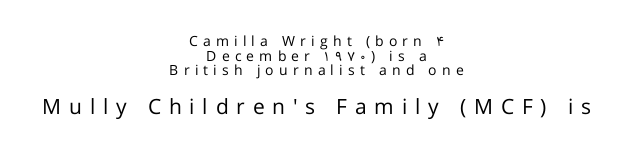
Q: Is the text bold? A: No.
Q: Is the text italic (slanted)? A: No, it is upright.
Q: Is the text underlined? A: No.
Q: How is the paragraph aligned? A: Centered.
Q: Is the spacing between letters normal or unusually wide? A: Unusually wide.
Q: Is the spacing between lines tight, normal or loose? A: Tight.
Q: Which block of text is set in a larger size, the first (top) or the second (bottom)? A: The second (bottom) one.
